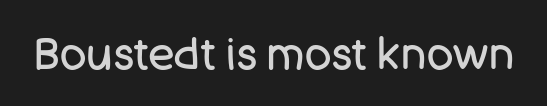
{"serif": "no", "italic": "no", "bold": "no", "weight": "regular", "width": "normal", "stroke_contrast": "low", "x_height": "large", "monospaced": "no", "underline": "no", "letter_spacing": "normal", "letter_spacing_em": 0.0, "glyph_px": 44}
